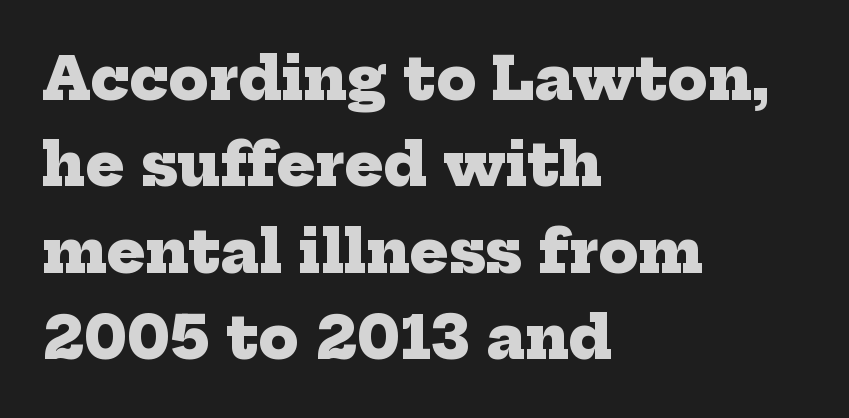
{"serif": "yes", "bold": "yes", "weight": "heavy", "width": "normal", "stroke_contrast": "low", "x_height": "medium", "monospaced": "no", "underline": "no", "align": "left", "line_spacing": "normal", "line_spacing_ratio": 1.49, "letter_spacing": "normal", "letter_spacing_em": 0.0, "glyph_px": 58}
